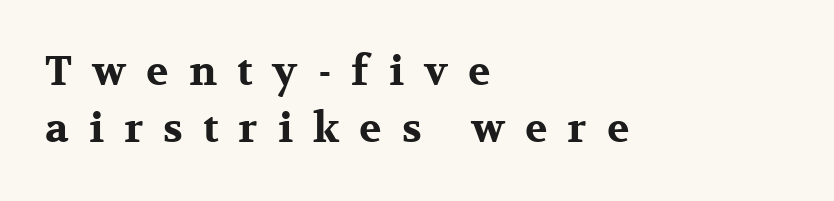
A typesetter would label this face a serif. The passage shown stacks its lines at a standard gap. Horizontally, the lines are justified to the leading edge only. You could not count columns in this text — the font is proportionally spaced. Thick stems and heavy bowls — unmistakably bold.
